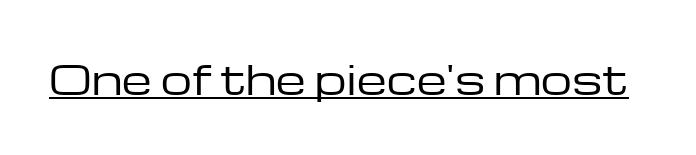
The image shows 39 px regular-weight, wide sans-serif type, upright; set normal letter spacing, underlined; low stroke contrast and a medium x-height.
